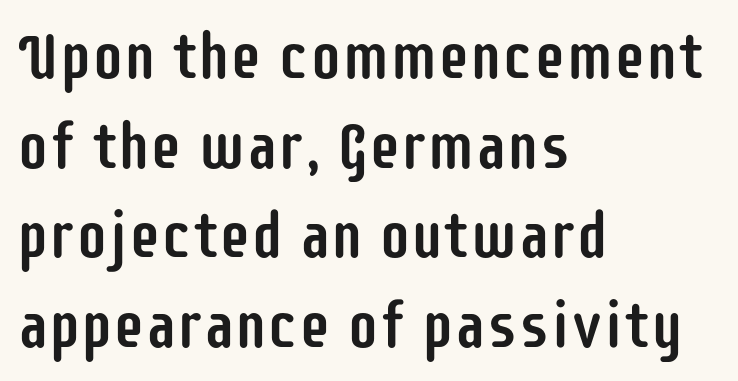
The image shows 64 px condensed sans-serif type, upright; set left-aligned, normal line spacing (1.4x), normal letter spacing, not underlined; low stroke contrast and a large x-height.
